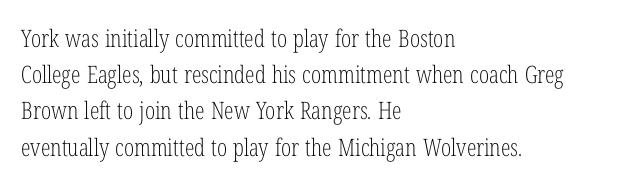
Default kerning and tracking; the words read as compact shapes. Tall strokes in this sample are plumb rather than angled. This rendering uses left alignment, leaving the right contour irregular. Students, observe: this is what conventionally led text looks like. Each stroke keeps to a modest, everyday thickness or less. Honestly, there is no underline to notice here at all.
